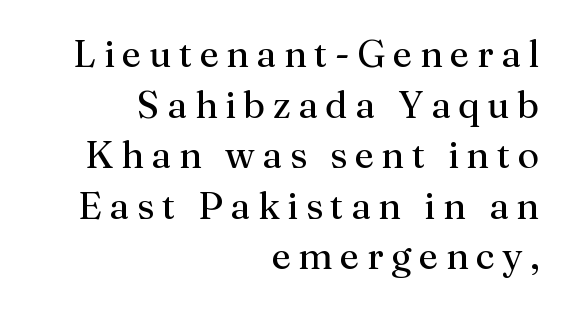
Q: Is the text bold? A: No.
Q: Is the text italic (slanted)? A: No, it is upright.
Q: Is the typeface a serif or a sans-serif typeface? A: Serif.
Q: Is the text underlined? A: No.
Q: How is the paragraph aligned? A: Right-aligned.
Q: Is the spacing between letters normal or unusually wide? A: Unusually wide.
Q: Is the spacing between lines tight, normal or loose? A: Normal.
Q: Width (condensed, normal, or wide)? A: Normal.
Q: Stroke contrast? A: Medium.
Q: x-height? A: Medium.
Q: Monospaced? A: No.
